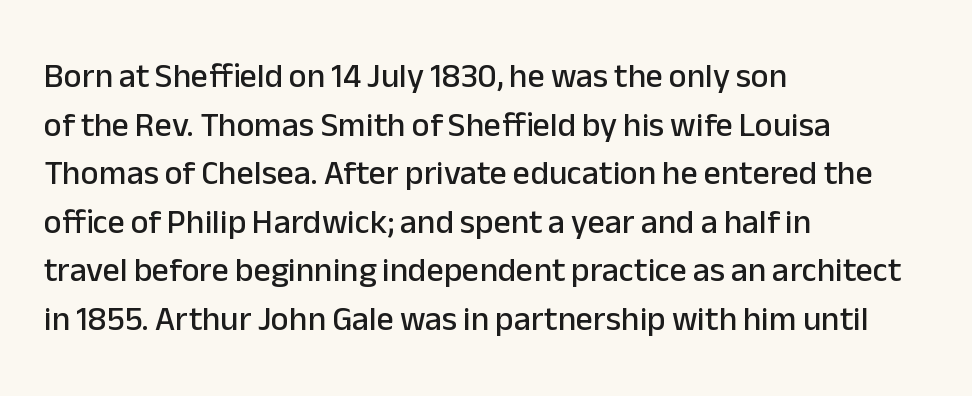
{"serif": "no", "italic": "no", "width": "normal", "stroke_contrast": "low", "x_height": "medium", "monospaced": "no", "underline": "no", "align": "left", "line_spacing": "normal", "line_spacing_ratio": 1.43, "letter_spacing": "normal", "letter_spacing_em": 0.0, "glyph_px": 34}
